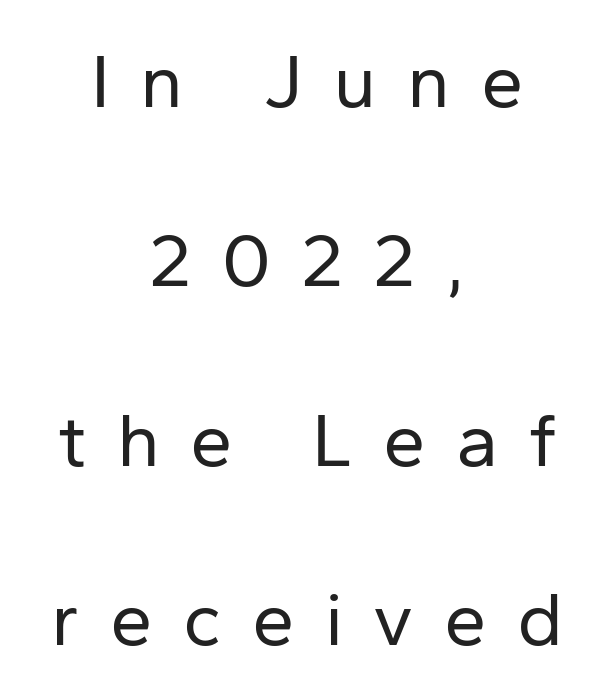
The image shows 76 px regular-weight sans-serif type, upright; set centered, loose line spacing (2.36x), unusually wide letter spacing (+0.4 em), not underlined; low stroke contrast and a medium x-height.
